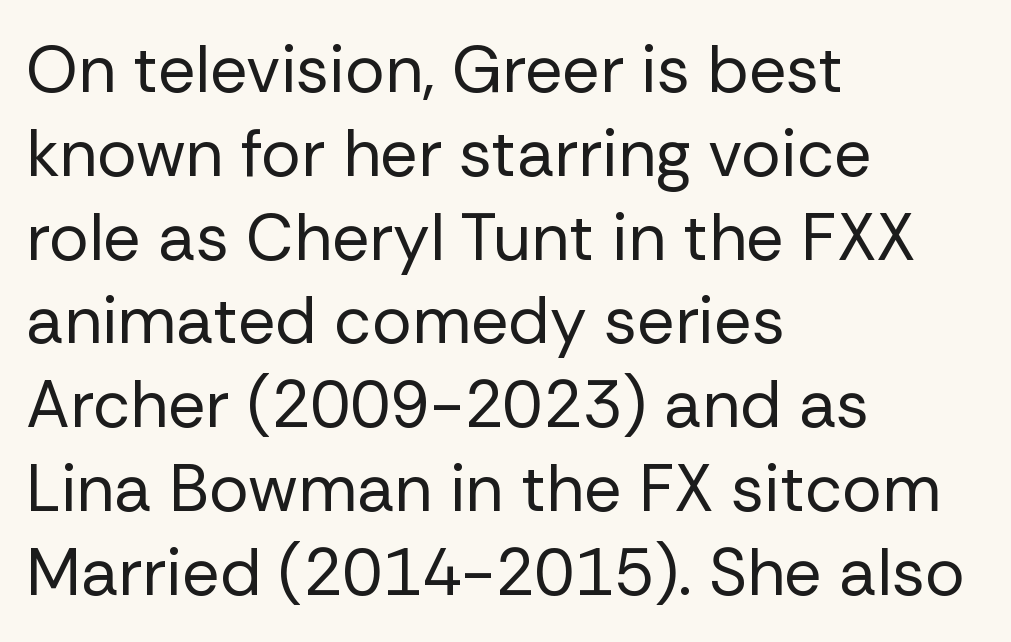
{"serif": "no", "italic": "no", "bold": "no", "weight": "regular", "width": "normal", "stroke_contrast": "low", "x_height": "medium", "monospaced": "no", "underline": "no", "align": "left", "line_spacing": "normal", "line_spacing_ratio": 1.27, "letter_spacing": "normal", "letter_spacing_em": 0.0, "glyph_px": 66}
